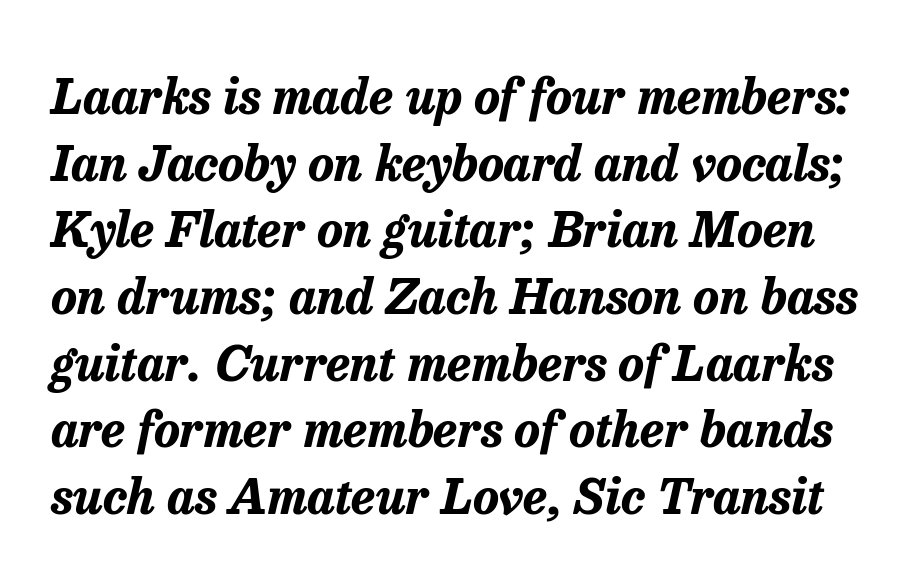
{"italic": "yes", "lean": "right", "slant_degrees": 13, "bold": "yes", "weight": "bold", "width": "normal", "stroke_contrast": "low", "x_height": "medium", "monospaced": "no", "underline": "no", "line_spacing": "normal", "line_spacing_ratio": 1.36, "letter_spacing": "normal", "letter_spacing_em": 0.0, "glyph_px": 49}
